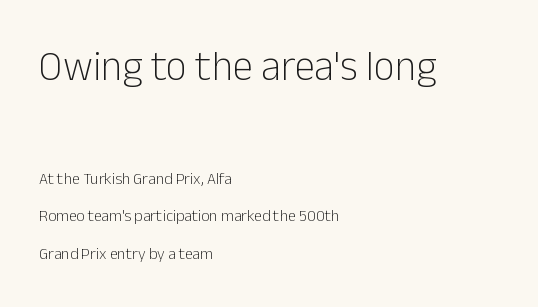
{"serif": "no", "italic": "no", "bold": "no", "weight": "light", "width": "normal", "stroke_contrast": "low", "x_height": "medium", "monospaced": "no", "underline": "no", "align": "left", "line_spacing": "loose", "line_spacing_ratio": 2.34, "letter_spacing": "normal", "letter_spacing_em": 0.0, "larger_block": "first", "size_ratio": 2.56, "glyph_px": 41}
